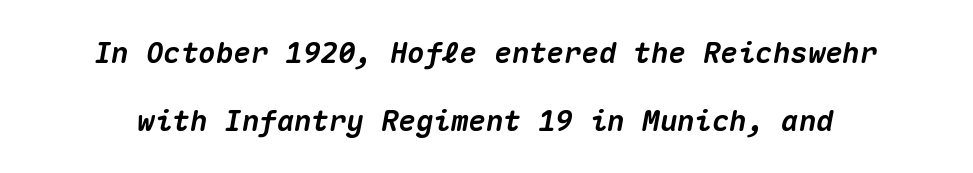
{"italic": "yes", "lean": "right", "slant_degrees": 10, "bold": "yes", "weight": "heavy", "width": "normal", "stroke_contrast": "medium", "x_height": "medium", "monospaced": "yes", "underline": "no", "line_spacing": "loose", "line_spacing_ratio": 2.33, "letter_spacing": "normal", "letter_spacing_em": 0.0, "glyph_px": 29}
